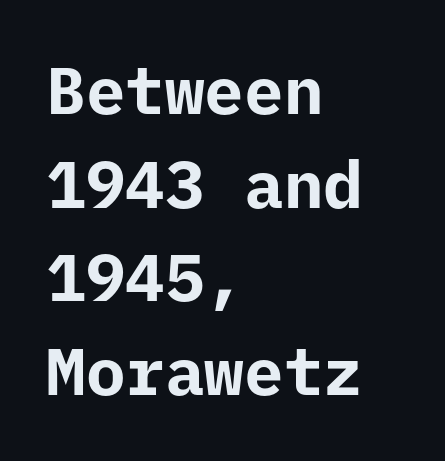
{"serif": "no", "italic": "no", "bold": "yes", "weight": "bold", "width": "normal", "stroke_contrast": "low", "x_height": "medium", "monospaced": "yes", "underline": "no", "align": "left", "line_spacing": "normal", "line_spacing_ratio": 1.42, "letter_spacing": "normal", "letter_spacing_em": 0.0, "glyph_px": 66}
